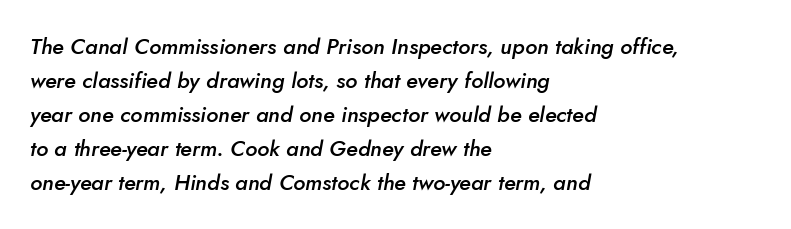
The image shows 22 px text type, italic (leaning right); set left-aligned, normal line spacing (1.54x), normal letter spacing, not underlined.
